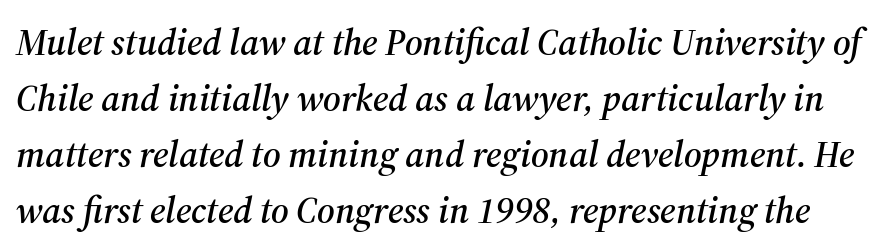
Q: Is the text italic (slanted)? A: Yes, it leans right by about 12 degrees.
Q: Is the typeface a serif or a sans-serif typeface? A: Serif.
Q: Is the text underlined? A: No.
Q: Is the spacing between letters normal or unusually wide? A: Normal.
Q: Is the spacing between lines tight, normal or loose? A: Normal.
Q: Width (condensed, normal, or wide)? A: Normal.
Q: Stroke contrast? A: Medium.
Q: x-height? A: Medium.
Q: Monospaced? A: No.
